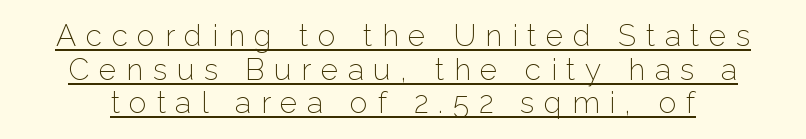
{"serif": "no", "italic": "no", "bold": "no", "weight": "light", "width": "normal", "stroke_contrast": "low", "x_height": "medium", "monospaced": "no", "underline": "yes", "line_spacing": "tight", "line_spacing_ratio": 1.12, "letter_spacing": "wide", "letter_spacing_em": 0.32, "glyph_px": 30}
